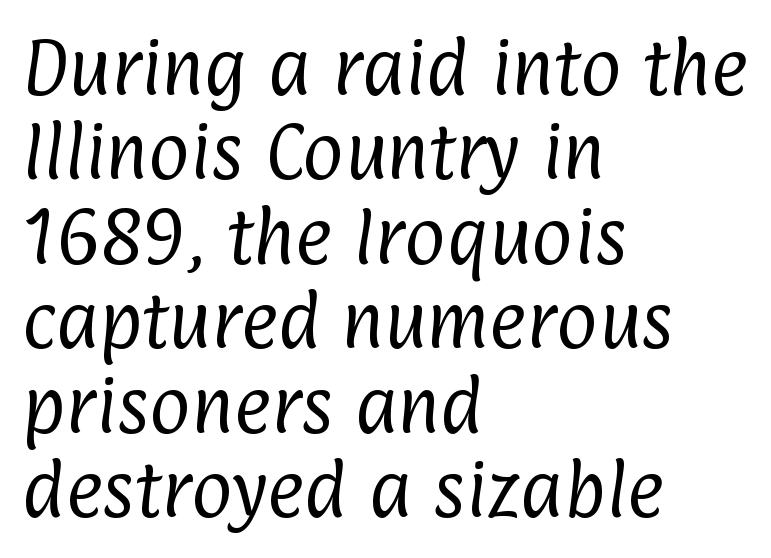
Q: Is the text bold? A: No.
Q: Is the typeface a serif or a sans-serif typeface? A: Sans-serif.
Q: Is the text underlined? A: No.
Q: How is the paragraph aligned? A: Left-aligned.
Q: Is the spacing between letters normal or unusually wide? A: Normal.
Q: Is the spacing between lines tight, normal or loose? A: Normal.
Q: Width (condensed, normal, or wide)? A: Condensed.
Q: Stroke contrast? A: Low.
Q: x-height? A: Medium.
Q: Monospaced? A: No.
